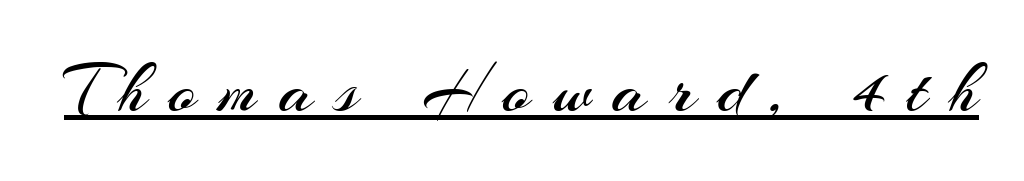
The image shows 71 px regular-weight sans-serif type; set unusually wide letter spacing (+0.32 em), underlined; medium stroke contrast and a small x-height.
